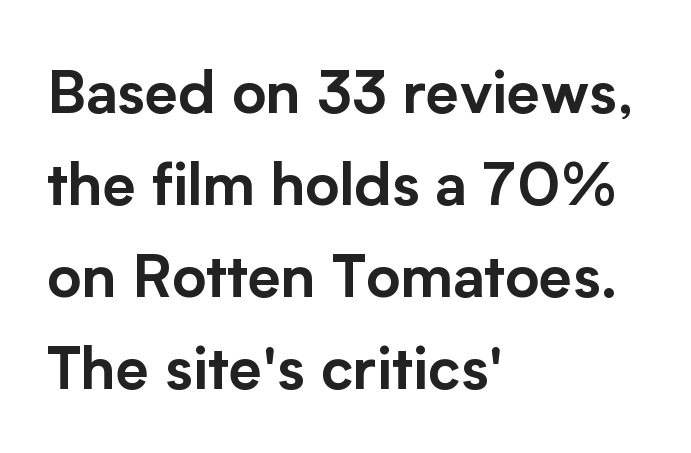
{"serif": "no", "italic": "no", "width": "normal", "stroke_contrast": "low", "x_height": "medium", "monospaced": "no", "underline": "no", "align": "left", "line_spacing": "normal", "line_spacing_ratio": 1.56, "letter_spacing": "normal", "letter_spacing_em": 0.0, "glyph_px": 59}
